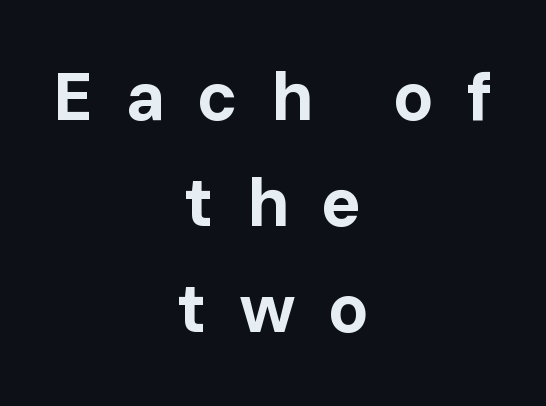
{"serif": "no", "italic": "no", "bold": "yes", "weight": "bold", "width": "normal", "stroke_contrast": "low", "x_height": "medium", "monospaced": "no", "underline": "no", "align": "center", "line_spacing": "normal", "line_spacing_ratio": 1.58, "letter_spacing": "wide", "letter_spacing_em": 0.48, "glyph_px": 67}
